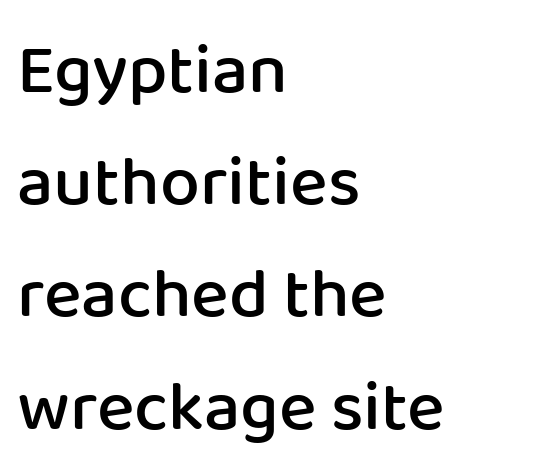
The image shows 71 px semibold sans-serif type, upright; set left-aligned, normal line spacing (1.58x), normal letter spacing, not underlined; low stroke contrast and a medium x-height.
